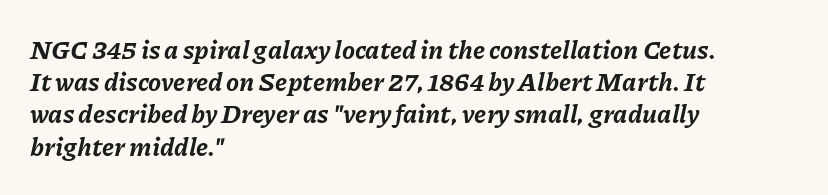
The image shows 26 px bold type, italic (leaning right); set left-aligned, line spacing 1.24x, normal letter spacing, not underlined.
